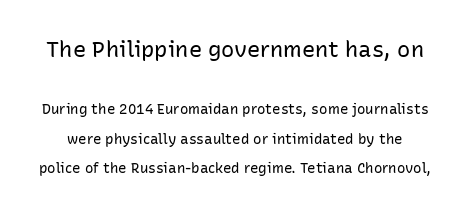
Is the type heavy? It reads as light-to-regular instead. Characters follow at the spacing the type designer built in. The specimen omits any rule beneath the text block's lines. The line-height multiplier appears high, well above default. Which chunk is bigger? The first one — the top block dwarfs the bottom. Characters remain perfectly vertical along every line.
